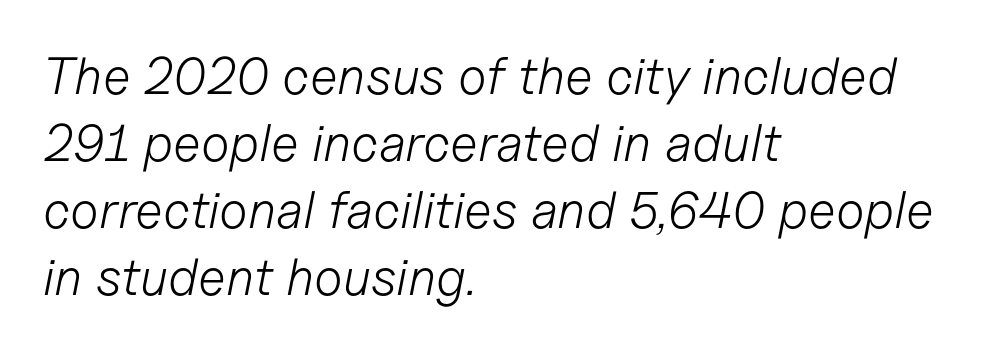
Left-aligned paragraph, ragged on the right. Letters rest on an invisible, unmarked baseline. The text carries the slant typical of an italic or oblique font. Quick note: interline space is typical. A quiet, ordinary-to-light weight characterises the typeface. Caption: standard tracking, unaltered.
